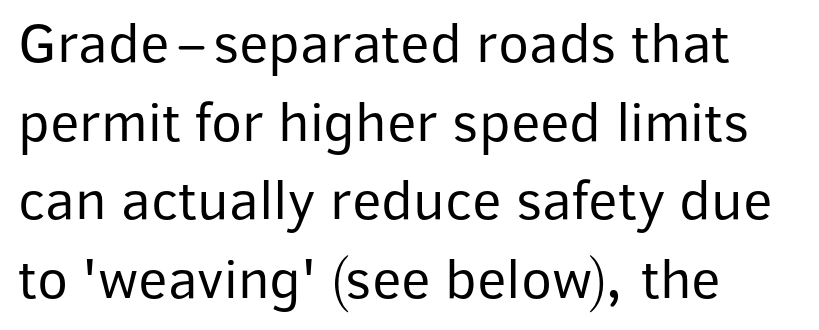
{"serif": "no", "italic": "no", "bold": "no", "weight": "regular", "width": "normal", "stroke_contrast": "low", "x_height": "medium", "monospaced": "no", "underline": "no", "align": "left", "line_spacing": "normal", "line_spacing_ratio": 1.38, "letter_spacing": "normal", "letter_spacing_em": 0.0, "glyph_px": 57}
